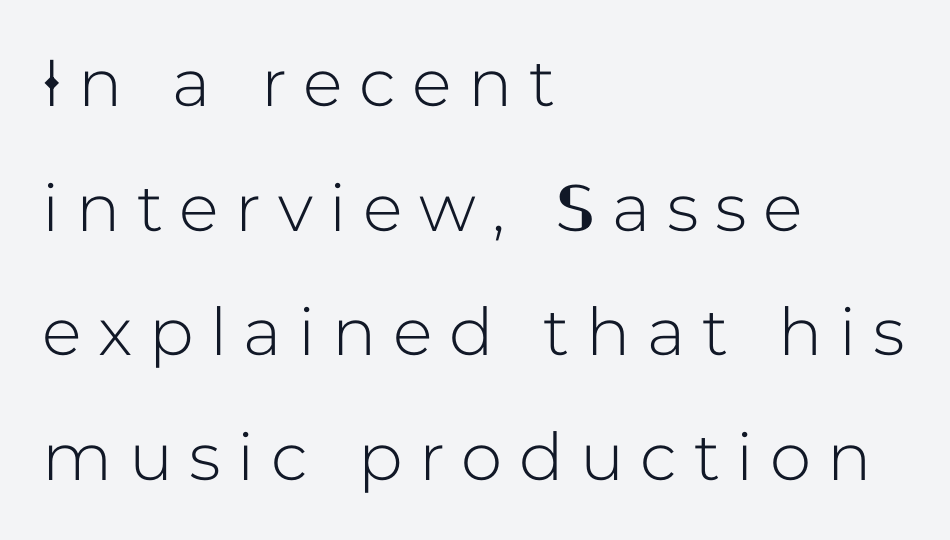
The image shows 66 px sans-serif type, upright; set left-aligned, line spacing 1.89x, unusually wide letter spacing (+0.25 em), not underlined; low stroke contrast and a medium x-height.
